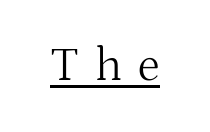
Summary of weight: not heavy and not bold. A typesetter would mark this as roman, not italic. Observe the serifs anchoring each vertical stroke in this sample. You can see a thin bar hugging the bottom of the glyphs.
